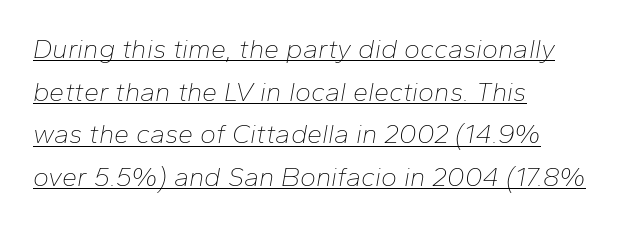
Q: Is the text bold? A: No.
Q: Is the text italic (slanted)? A: Yes, it leans right by about 10 degrees.
Q: Is the text underlined? A: Yes.
Q: How is the paragraph aligned? A: Left-aligned.
Q: Is the spacing between letters normal or unusually wide? A: Normal.
Q: Is the spacing between lines tight, normal or loose? A: Normal.
